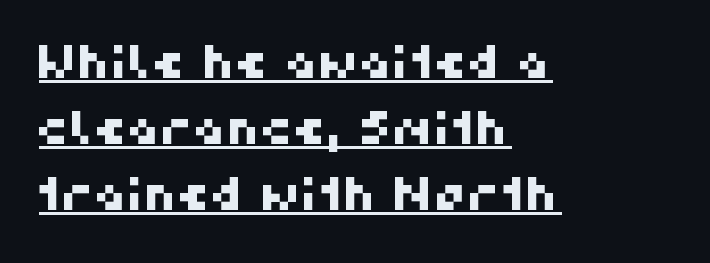
The image shows 46 px sans-serif type; set left-aligned, normal line spacing (1.43x), normal letter spacing, underlined; high stroke contrast and a medium x-height.
